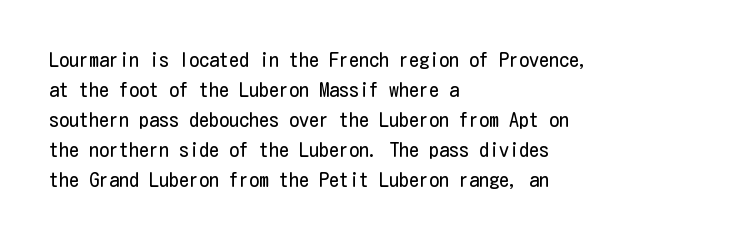
The face looks like a standard text weight, possibly lighter. A normal amount of white space separates one row of letters from the next. Line beginnings align vertically; line endings do not. The horizontal fit of the characters is conventional and even. The passage shown is not underscored anywhere.
